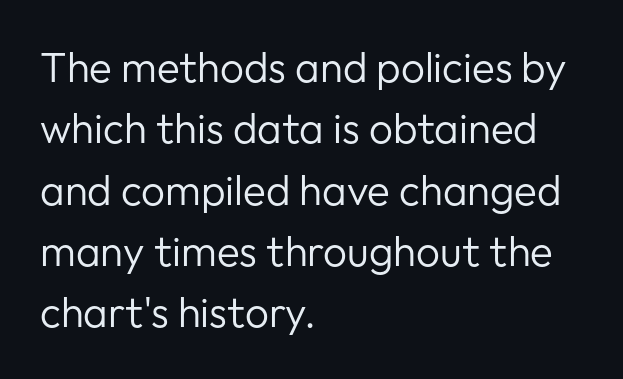
Q: Is the text bold? A: No.
Q: Is the text italic (slanted)? A: No, it is upright.
Q: Is the typeface a serif or a sans-serif typeface? A: Sans-serif.
Q: Is the text underlined? A: No.
Q: How is the paragraph aligned? A: Left-aligned.
Q: Is the spacing between letters normal or unusually wide? A: Normal.
Q: Is the spacing between lines tight, normal or loose? A: Normal.
Q: Width (condensed, normal, or wide)? A: Normal.
Q: Stroke contrast? A: Low.
Q: x-height? A: Medium.
Q: Monospaced? A: No.
